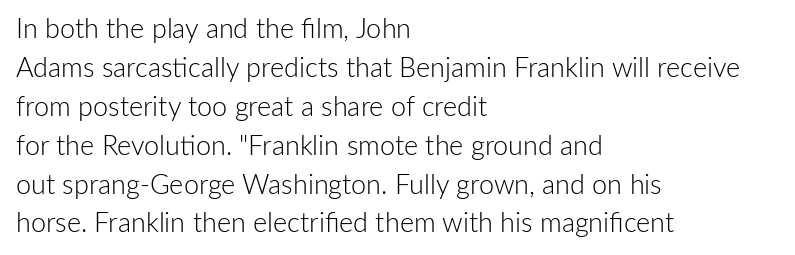
Q: Is the text bold? A: No.
Q: Is the text italic (slanted)? A: No, it is upright.
Q: Is the text underlined? A: No.
Q: How is the paragraph aligned? A: Left-aligned.
Q: Is the spacing between letters normal or unusually wide? A: Normal.
Q: Is the spacing between lines tight, normal or loose? A: Normal.
